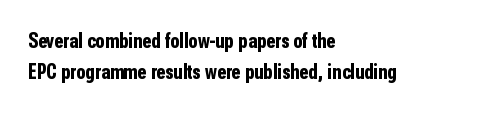
{"italic": "no", "bold": "yes", "underline": "no", "align": "left", "line_spacing": "normal", "line_spacing_ratio": 1.49, "letter_spacing": "normal", "letter_spacing_em": 0.0, "glyph_px": 21}
